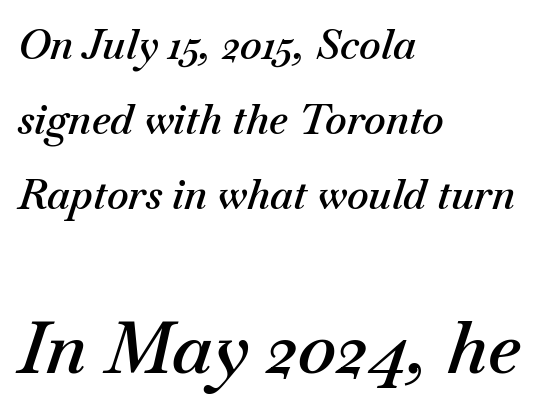
Decoration check: the copy has no underline. Italic? Definitely — the glyphs are oblique. The lines are quadded left. Visually, the bottom section dominates because its glyphs are scaled up. The characters look somewhat weighty, a semibold short of true bold. Caption: standard tracking, unaltered.
